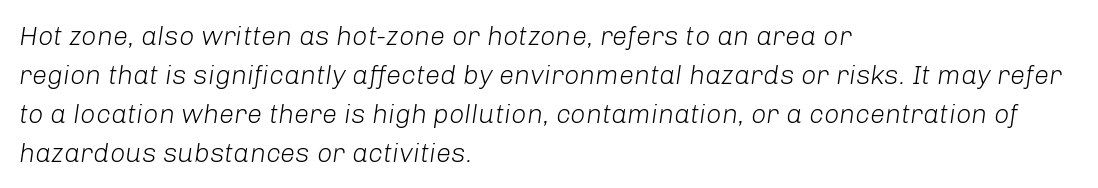
These lines are set flush left with a ragged right edge. Evenly set lines give the paragraph a standard silhouette. Characters are canted at an angle relative to the baseline's perpendicular. The face used here is rendered with its standard letterfit. Glance below the letters and you will spot only blank space.
